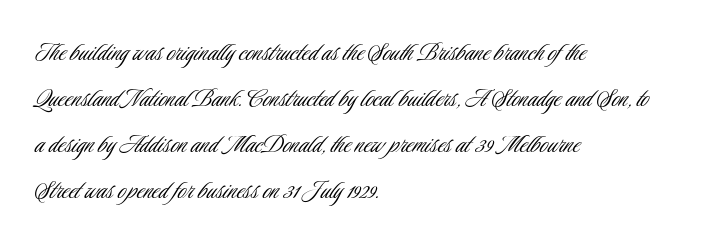
Q: Is the text bold? A: No.
Q: Is the text italic (slanted)? A: Yes.
Q: Is the typeface a serif or a sans-serif typeface? A: Sans-serif.
Q: Is the text underlined? A: No.
Q: How is the paragraph aligned? A: Left-aligned.
Q: Is the spacing between letters normal or unusually wide? A: Normal.
Q: Is the spacing between lines tight, normal or loose? A: Normal.
Q: Width (condensed, normal, or wide)? A: Condensed.
Q: Stroke contrast? A: Low.
Q: x-height? A: Small.
Q: Monospaced? A: No.
